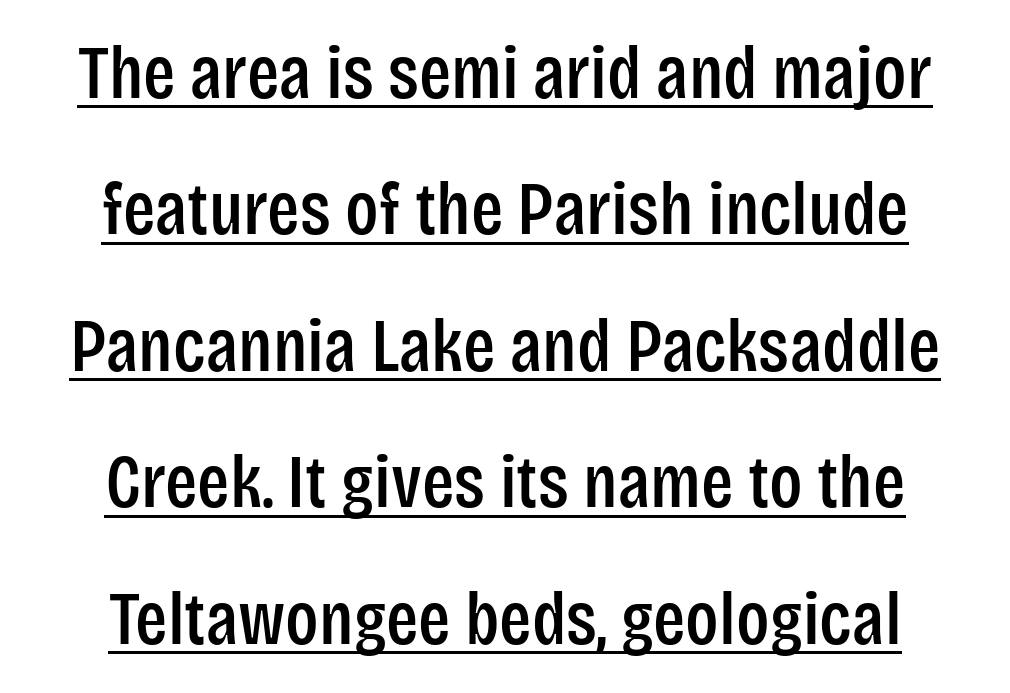
{"serif": "no", "italic": "no", "width": "condensed", "stroke_contrast": "low", "x_height": "large", "monospaced": "no", "underline": "yes", "align": "center", "line_spacing_ratio": 1.82, "letter_spacing": "normal", "letter_spacing_em": 0.0, "glyph_px": 75}
